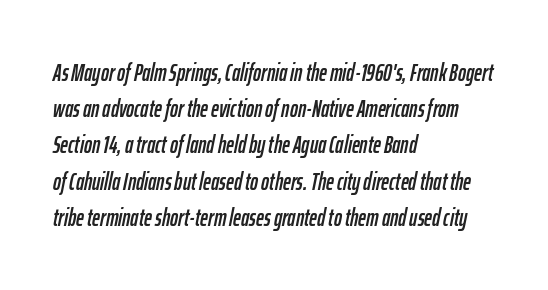
Notice how the passage keeps a crisp vertical edge on the left only. This rendering leaves character spacing at its baseline value. This block has exactly the height ordinary leading produces. Words float on clear page, feet unadorned.
